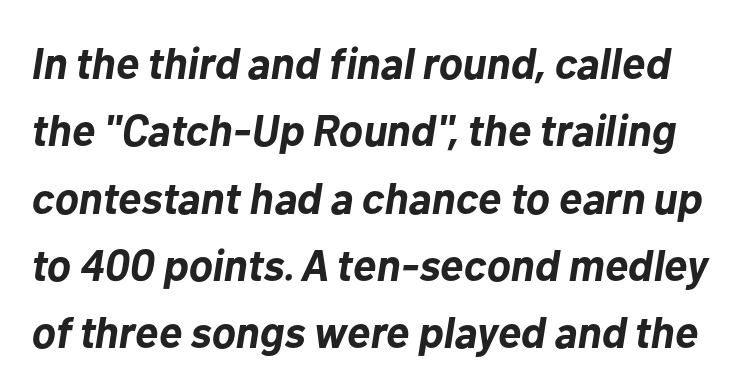
{"italic": "yes", "lean": "right", "slant_degrees": 10, "bold": "yes", "weight": "bold", "width": "normal", "stroke_contrast": "low", "x_height": "medium", "monospaced": "no", "underline": "no", "line_spacing": "normal", "line_spacing_ratio": 1.53, "letter_spacing": "normal", "letter_spacing_em": 0.0, "glyph_px": 44}
